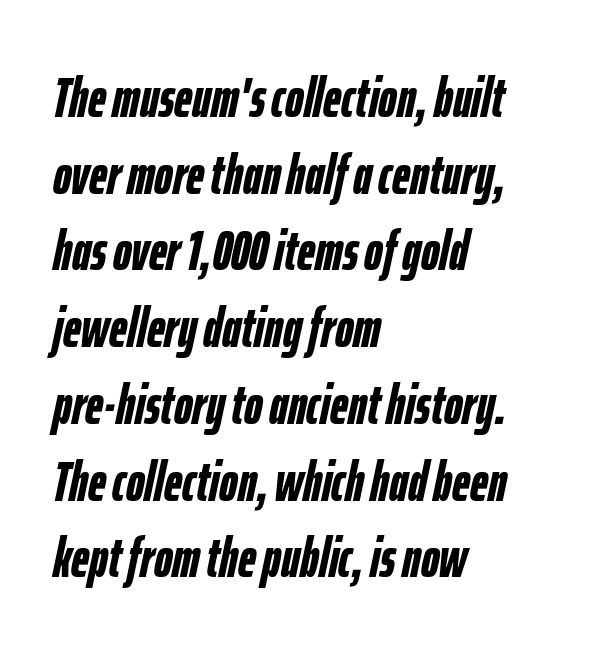
Q: Is the text bold? A: Yes.
Q: Is the text italic (slanted)? A: Yes, it leans right by about 12 degrees.
Q: Is the text underlined? A: No.
Q: How is the paragraph aligned? A: Left-aligned.
Q: Is the spacing between letters normal or unusually wide? A: Normal.
Q: Is the spacing between lines tight, normal or loose? A: Normal.
Q: Width (condensed, normal, or wide)? A: Condensed.
Q: Stroke contrast? A: Low.
Q: x-height? A: Medium.
Q: Monospaced? A: No.
